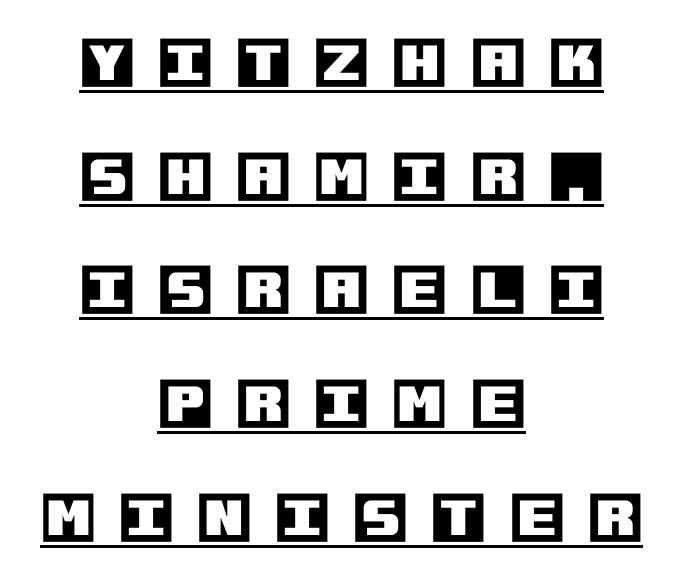
Words appear elongated and porous because spacing is wide. In terms of leading, this rendering errs on the spacious side. Honestly, the underline is the first thing you notice here. You can tell it's not italic because the verticals are truly vertical. The compositor balanced each line on the midline.
